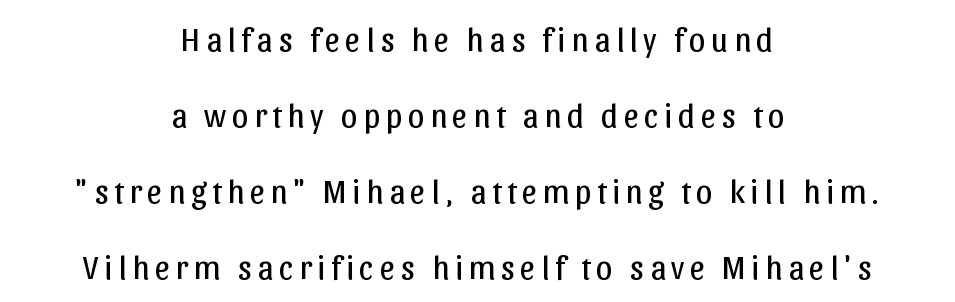
{"serif": "no", "italic": "no", "bold": "no", "weight": "regular", "width": "normal", "stroke_contrast": "low", "x_height": "medium", "monospaced": "no", "underline": "no", "align": "center", "line_spacing": "loose", "line_spacing_ratio": 2.3, "glyph_px": 33}
